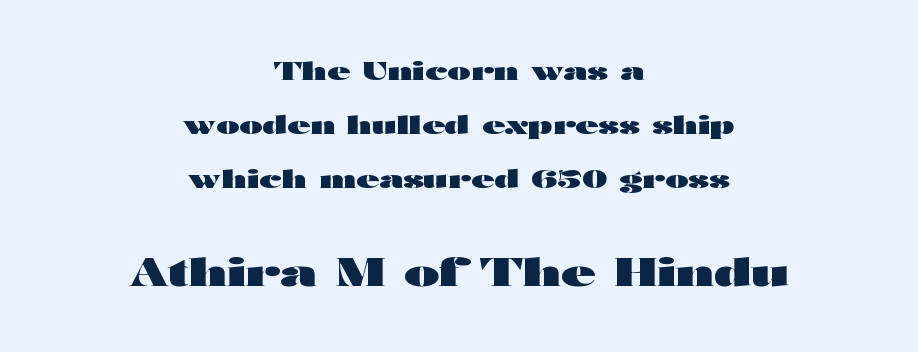
Pretty heavy lettering here — definitely bold. Is the block centered? Yes — each line is placed symmetrically about the middle. Just letters on the line, the space beneath them empty. The letterforms sit shoulder to shoulder at normal distance. A roman cut, with each character standing at attention.
